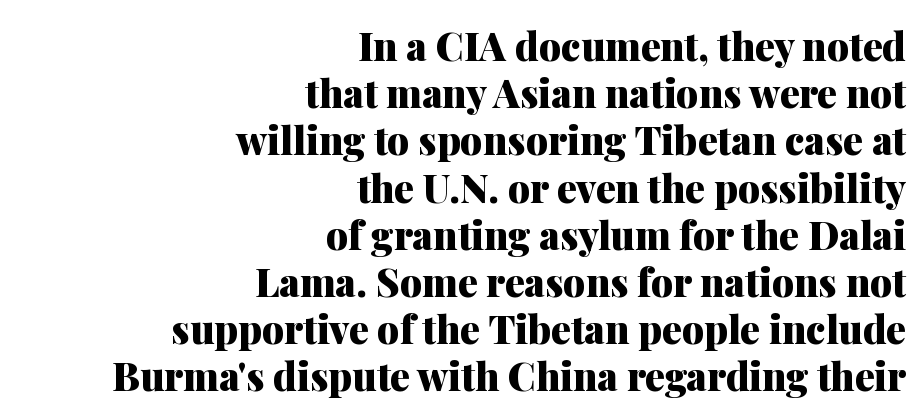
The image shows 39 px heavy serif type, upright; set right-aligned, line spacing 1.21x, normal letter spacing, not underlined; medium stroke contrast and a medium x-height.
